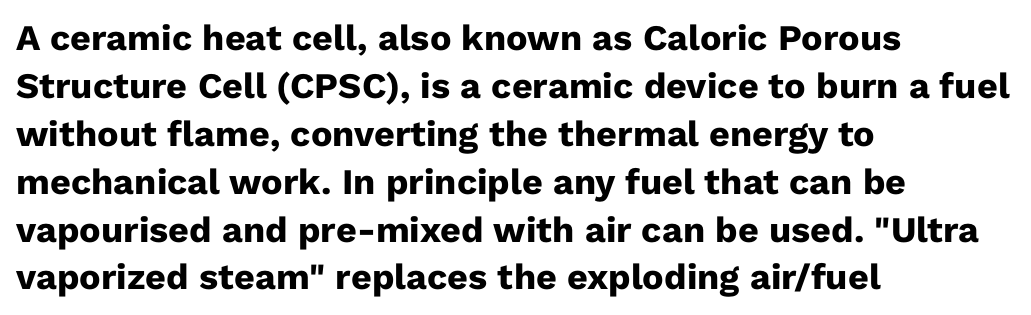
Q: Is the text bold? A: Yes.
Q: Is the text italic (slanted)? A: No, it is upright.
Q: Is the typeface a serif or a sans-serif typeface? A: Sans-serif.
Q: Is the text underlined? A: No.
Q: How is the paragraph aligned? A: Left-aligned.
Q: Is the spacing between letters normal or unusually wide? A: Normal.
Q: Is the spacing between lines tight, normal or loose? A: Normal.
Q: Width (condensed, normal, or wide)? A: Normal.
Q: Stroke contrast? A: Low.
Q: x-height? A: Medium.
Q: Monospaced? A: No.
